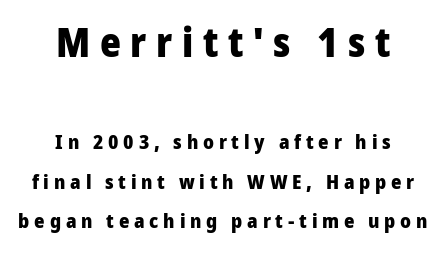
Q: Is the text bold? A: Yes.
Q: Is the text italic (slanted)? A: No, it is upright.
Q: Is the typeface a serif or a sans-serif typeface? A: Sans-serif.
Q: Is the text underlined? A: No.
Q: How is the paragraph aligned? A: Centered.
Q: Is the spacing between letters normal or unusually wide? A: Unusually wide.
Q: Is the spacing between lines tight, normal or loose? A: Loose.
Q: Which block of text is set in a larger size, the first (top) or the second (bottom)? A: The first (top) one.
Q: Width (condensed, normal, or wide)? A: Normal.
Q: Stroke contrast? A: Low.
Q: x-height? A: Medium.
Q: Monospaced? A: No.
